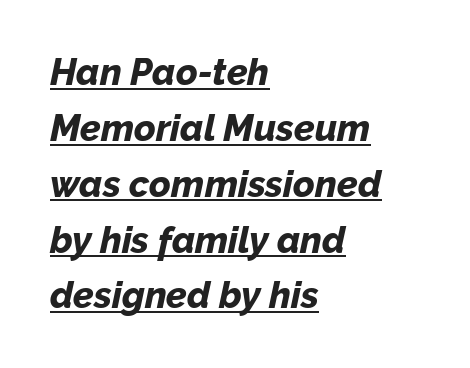
{"italic": "yes", "lean": "right", "slant_degrees": 12, "bold": "yes", "weight": "bold", "width": "normal", "stroke_contrast": "low", "x_height": "medium", "monospaced": "no", "underline": "yes", "align": "left", "line_spacing": "normal", "line_spacing_ratio": 1.51, "letter_spacing": "normal", "letter_spacing_em": 0.0, "glyph_px": 37}
